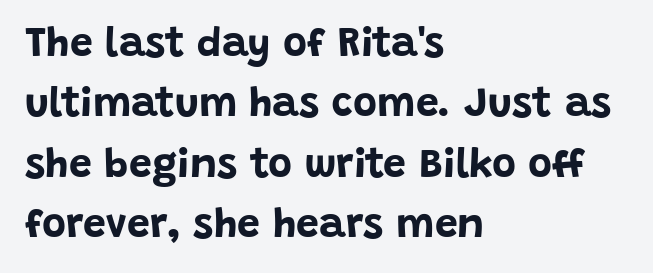
Q: Is the text bold? A: Yes.
Q: Is the text italic (slanted)? A: No, it is upright.
Q: Is the typeface a serif or a sans-serif typeface? A: Sans-serif.
Q: Is the text underlined? A: No.
Q: How is the paragraph aligned? A: Left-aligned.
Q: Is the spacing between letters normal or unusually wide? A: Normal.
Q: Is the spacing between lines tight, normal or loose? A: Normal.
Q: Width (condensed, normal, or wide)? A: Normal.
Q: Stroke contrast? A: Low.
Q: x-height? A: Large.
Q: Monospaced? A: No.
